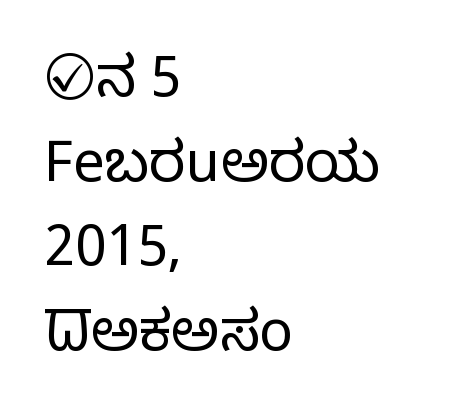
{"serif": "no", "italic": "no", "bold": "no", "weight": "light", "width": "normal", "stroke_contrast": "low", "x_height": "medium", "monospaced": "no", "underline": "no", "align": "left", "line_spacing": "normal", "line_spacing_ratio": 1.51, "letter_spacing": "normal", "letter_spacing_em": 0.0, "glyph_px": 56}
